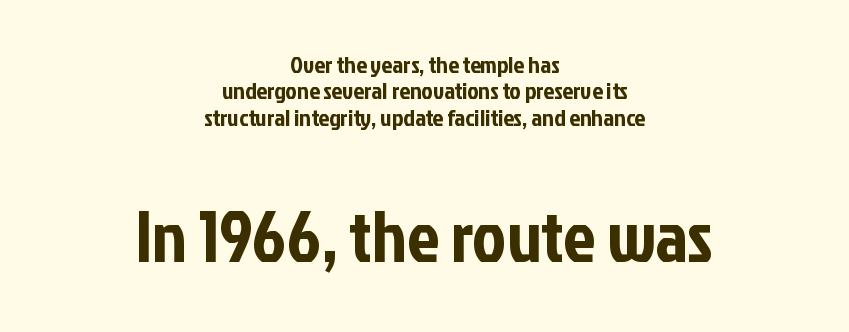
Here the designer chose a conventional face with non-uniform glyph widths. Quick note: underline off. Interline gaps are noticeably narrow in this sample. Neither beginnings nor endings align; midpoints do. Check where the strokes stop: nothing finishes them off — pure sans.
